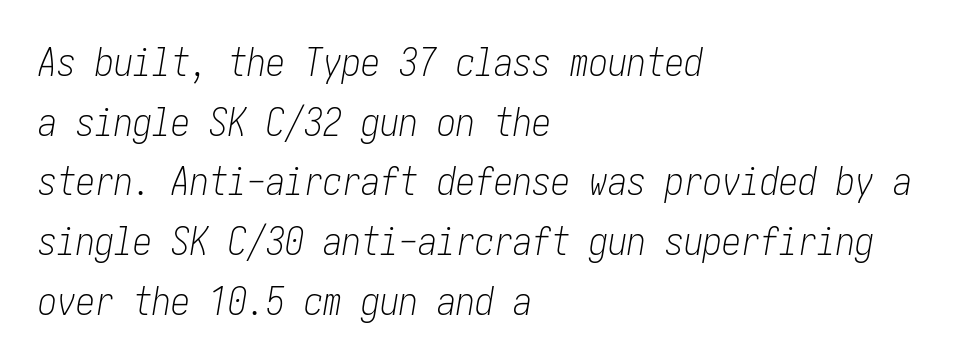
Q: Is the text bold? A: No.
Q: Is the text italic (slanted)? A: Yes, it leans right by about 10 degrees.
Q: Is the text underlined? A: No.
Q: How is the paragraph aligned? A: Left-aligned.
Q: Is the spacing between letters normal or unusually wide? A: Normal.
Q: Is the spacing between lines tight, normal or loose? A: Normal.
Q: Width (condensed, normal, or wide)? A: Condensed.
Q: Stroke contrast? A: Low.
Q: x-height? A: Medium.
